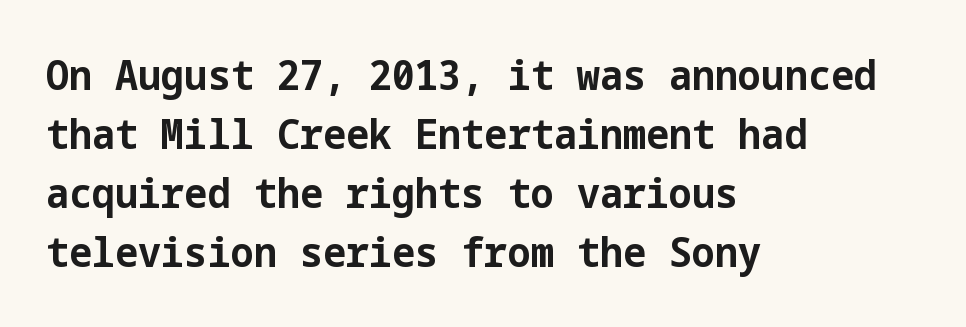
{"serif": "no", "italic": "no", "bold": "yes", "weight": "bold", "width": "normal", "stroke_contrast": "low", "x_height": "medium", "underline": "no", "align": "left", "line_spacing": "normal", "line_spacing_ratio": 1.44, "letter_spacing": "normal", "letter_spacing_em": 0.0, "glyph_px": 41}
